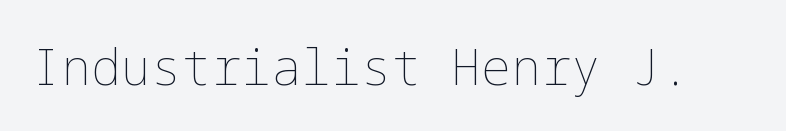
{"italic": "no", "bold": "no", "weight": "thin", "width": "normal", "stroke_contrast": "low", "x_height": "medium", "underline": "no", "letter_spacing": "normal", "letter_spacing_em": 0.0, "glyph_px": 50}
